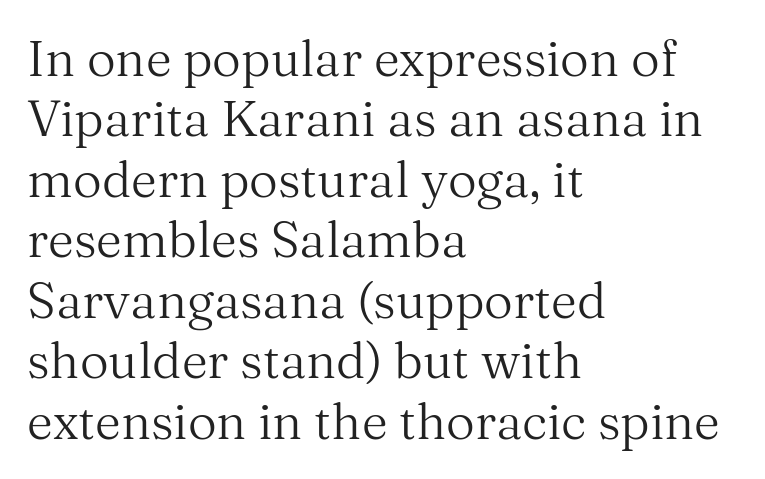
{"serif": "yes", "italic": "no", "bold": "no", "weight": "regular", "width": "normal", "stroke_contrast": "medium", "x_height": "medium", "monospaced": "no", "underline": "no", "align": "left", "line_spacing_ratio": 1.21, "letter_spacing": "normal", "letter_spacing_em": 0.0, "glyph_px": 50}
